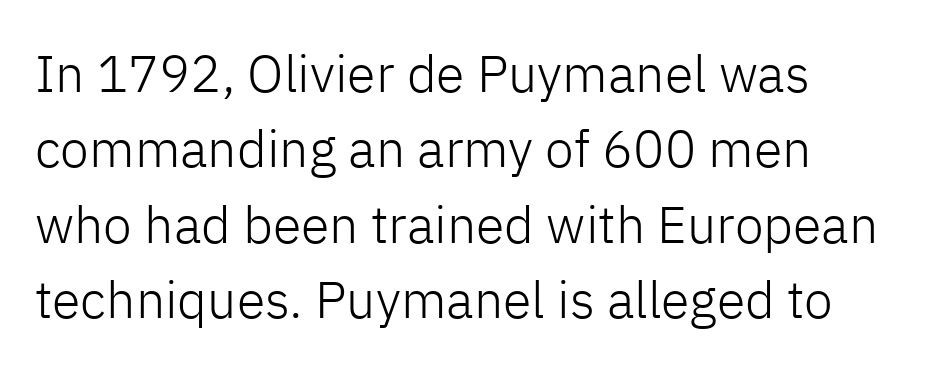
Q: Is the text bold? A: No.
Q: Is the text italic (slanted)? A: No, it is upright.
Q: Is the typeface a serif or a sans-serif typeface? A: Sans-serif.
Q: Is the text underlined? A: No.
Q: How is the paragraph aligned? A: Left-aligned.
Q: Is the spacing between letters normal or unusually wide? A: Normal.
Q: Is the spacing between lines tight, normal or loose? A: Normal.
Q: Width (condensed, normal, or wide)? A: Normal.
Q: Stroke contrast? A: Low.
Q: x-height? A: Medium.
Q: Monospaced? A: No.
